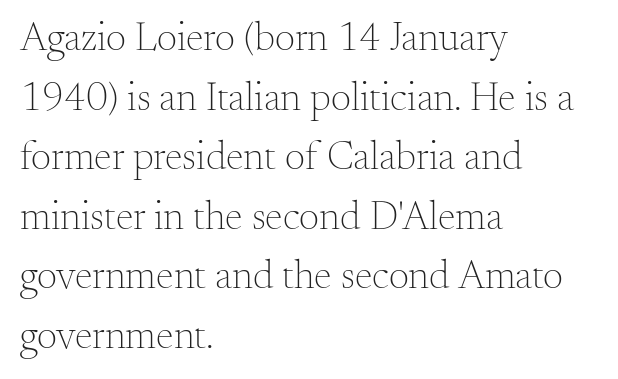
Q: Is the text bold? A: No.
Q: Is the text italic (slanted)? A: No, it is upright.
Q: Is the typeface a serif or a sans-serif typeface? A: Serif.
Q: Is the text underlined? A: No.
Q: How is the paragraph aligned? A: Left-aligned.
Q: Is the spacing between letters normal or unusually wide? A: Normal.
Q: Is the spacing between lines tight, normal or loose? A: Normal.
Q: Width (condensed, normal, or wide)? A: Normal.
Q: Stroke contrast? A: Medium.
Q: x-height? A: Small.
Q: Monospaced? A: No.
